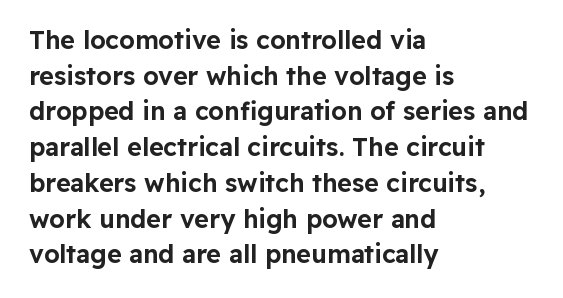
Q: Is the text italic (slanted)? A: No, it is upright.
Q: Is the text underlined? A: No.
Q: How is the paragraph aligned? A: Left-aligned.
Q: Is the spacing between letters normal or unusually wide? A: Normal.
Q: Is the spacing between lines tight, normal or loose? A: Normal.
